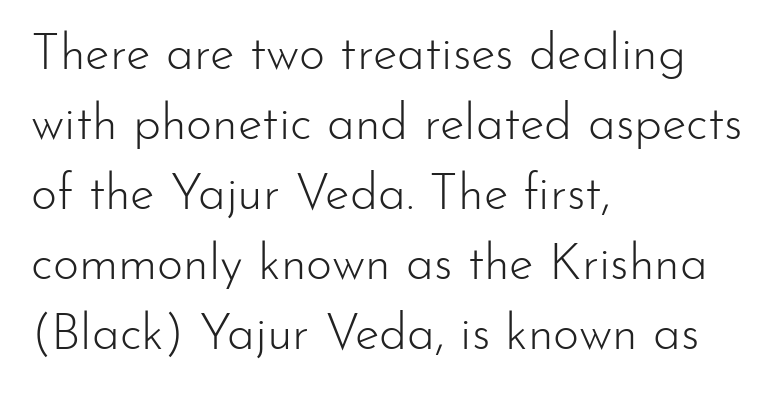
The image shows 50 px light sans-serif type, upright; set left-aligned, normal line spacing (1.4x), normal letter spacing, not underlined; low stroke contrast and a small x-height.
